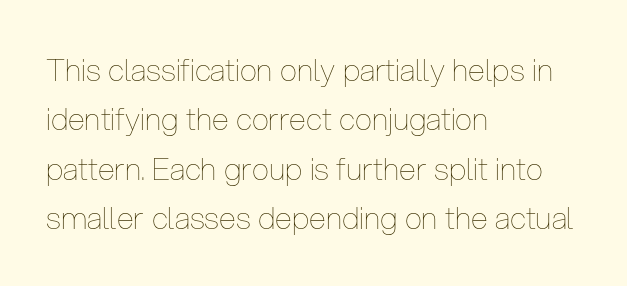
Q: Is the text bold? A: No.
Q: Is the text italic (slanted)? A: No, it is upright.
Q: Is the text underlined? A: No.
Q: How is the paragraph aligned? A: Left-aligned.
Q: Is the spacing between letters normal or unusually wide? A: Normal.
Q: Is the spacing between lines tight, normal or loose? A: Normal.
Q: Width (condensed, normal, or wide)? A: Condensed.
Q: Stroke contrast? A: Low.
Q: x-height? A: Medium.
Q: Monospaced? A: No.
